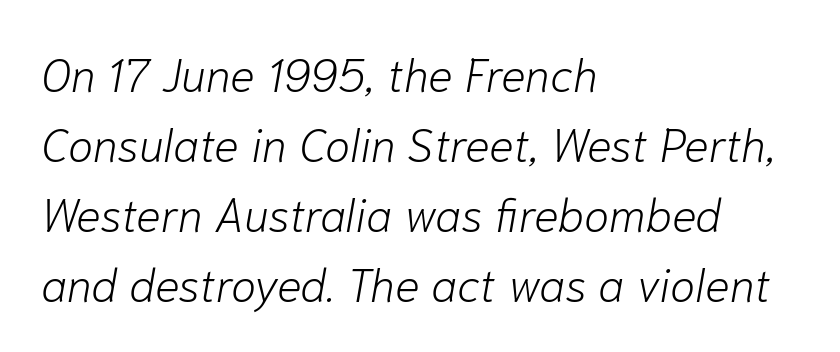
{"italic": "yes", "lean": "right", "slant_degrees": 10, "bold": "no", "weight": "light", "width": "normal", "stroke_contrast": "low", "x_height": "medium", "monospaced": "no", "underline": "no", "align": "left", "line_spacing": "normal", "line_spacing_ratio": 1.52, "letter_spacing": "normal", "letter_spacing_em": 0.0, "glyph_px": 46}
